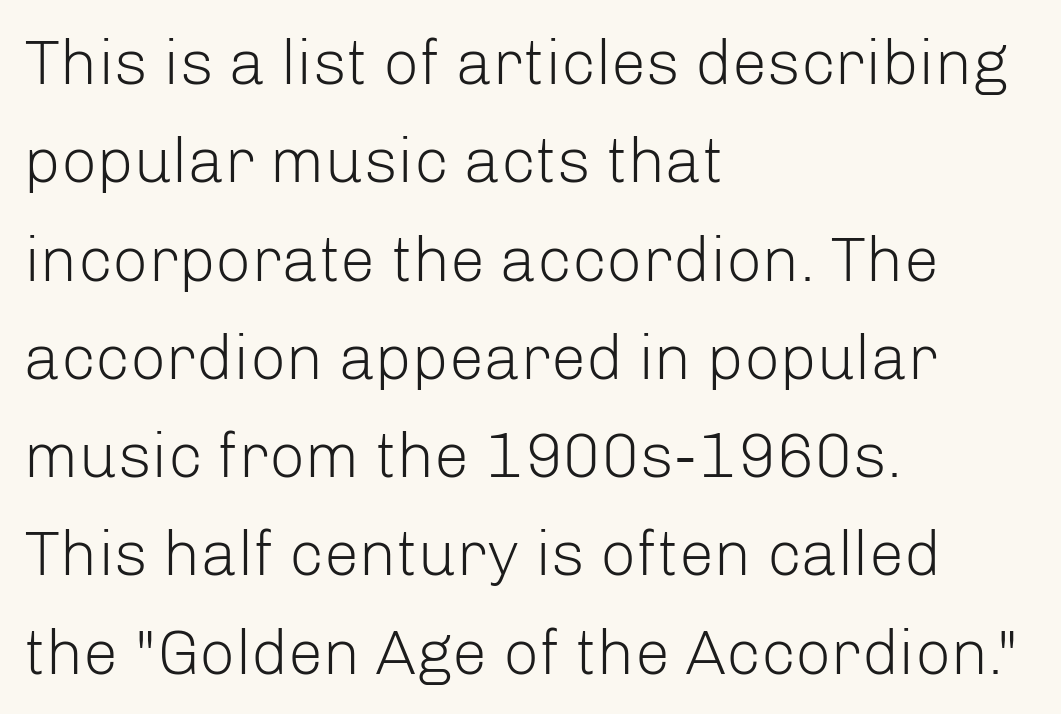
Q: Is the text bold? A: No.
Q: Is the text italic (slanted)? A: No, it is upright.
Q: Is the typeface a serif or a sans-serif typeface? A: Sans-serif.
Q: Is the text underlined? A: No.
Q: How is the paragraph aligned? A: Left-aligned.
Q: Is the spacing between letters normal or unusually wide? A: Normal.
Q: Is the spacing between lines tight, normal or loose? A: Normal.
Q: Width (condensed, normal, or wide)? A: Normal.
Q: Stroke contrast? A: Low.
Q: x-height? A: Medium.
Q: Monospaced? A: No.
